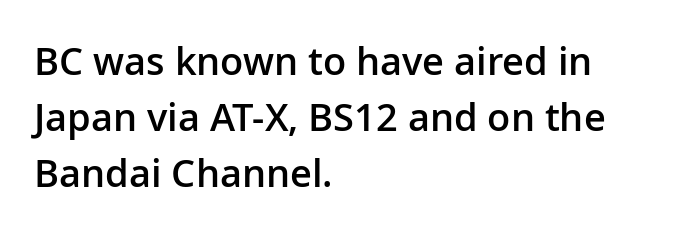
{"serif": "no", "italic": "no", "bold": "semi", "weight": "semibold", "width": "normal", "stroke_contrast": "low", "x_height": "medium", "monospaced": "no", "underline": "no", "align": "left", "line_spacing": "normal", "line_spacing_ratio": 1.47, "letter_spacing": "normal", "letter_spacing_em": 0.0, "glyph_px": 38}
